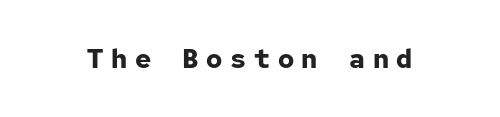
Q: Is the text bold? A: Yes.
Q: Is the text italic (slanted)? A: No, it is upright.
Q: Is the text underlined? A: No.
Q: Is the spacing between letters normal or unusually wide? A: Unusually wide.
